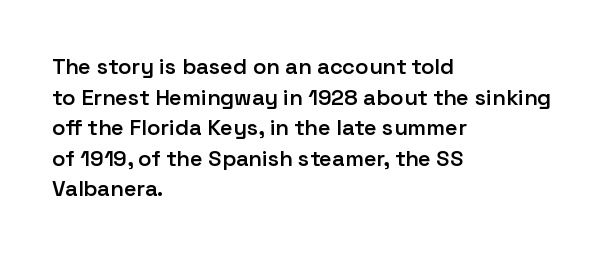
The image shows 22 px text type, upright; set left-aligned, normal line spacing (1.39x), normal letter spacing, not underlined.
